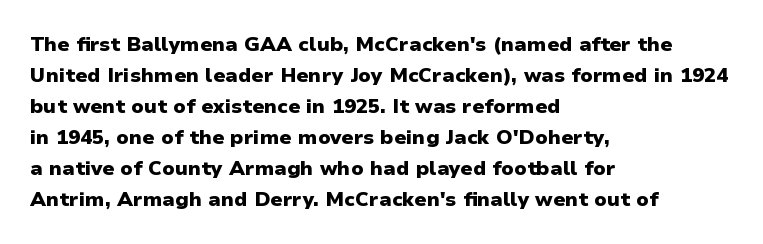
{"italic": "no", "bold": "yes", "underline": "no", "align": "left", "line_spacing": "normal", "line_spacing_ratio": 1.55, "letter_spacing": "normal", "letter_spacing_em": 0.0, "glyph_px": 20}
